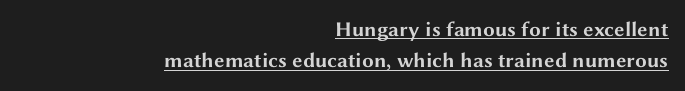
The image shows 21 px bold type, upright; set right-aligned, normal line spacing (1.5x), normal letter spacing, underlined.
